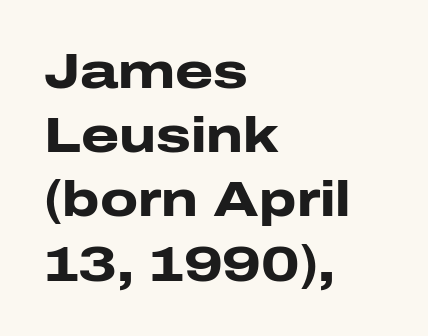
Q: Is the text bold? A: Yes.
Q: Is the text italic (slanted)? A: No, it is upright.
Q: Is the typeface a serif or a sans-serif typeface? A: Sans-serif.
Q: Is the text underlined? A: No.
Q: How is the paragraph aligned? A: Left-aligned.
Q: Is the spacing between letters normal or unusually wide? A: Normal.
Q: Is the spacing between lines tight, normal or loose? A: Normal.
Q: Width (condensed, normal, or wide)? A: Wide.
Q: Stroke contrast? A: Low.
Q: x-height? A: Medium.
Q: Monospaced? A: No.
